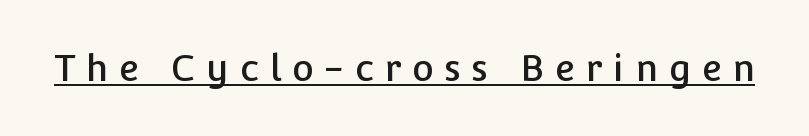
{"serif": "no", "italic": "no", "width": "normal", "stroke_contrast": "low", "x_height": "medium", "monospaced": "no", "underline": "yes", "letter_spacing": "wide", "letter_spacing_em": 0.29, "glyph_px": 37}
